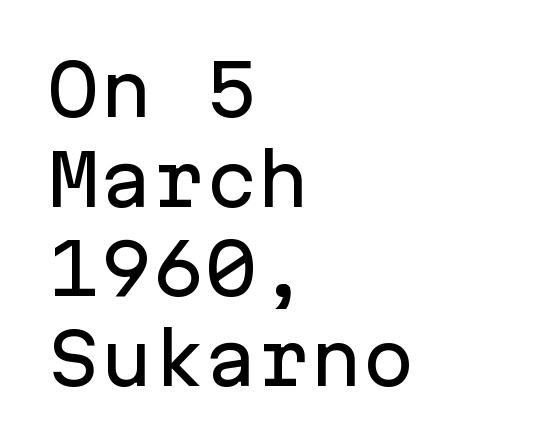
Q: Is the text italic (slanted)? A: No, it is upright.
Q: Is the typeface a serif or a sans-serif typeface? A: Sans-serif.
Q: Is the text underlined? A: No.
Q: How is the paragraph aligned? A: Left-aligned.
Q: Is the spacing between letters normal or unusually wide? A: Normal.
Q: Is the spacing between lines tight, normal or loose? A: Normal.
Q: Width (condensed, normal, or wide)? A: Normal.
Q: Stroke contrast? A: Low.
Q: x-height? A: Medium.
Q: Monospaced? A: Yes.
